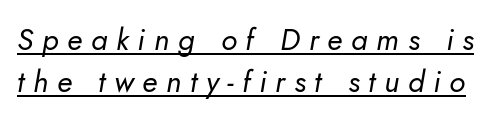
The face used here is rendered with a markedly widened letterfit. Beneath each row of characters lies a ruled line. An italicized treatment has been applied to the whole sample. Nothing heavy about these letters — not bold at all. The leading is moderate, giving the passage an even texture.
